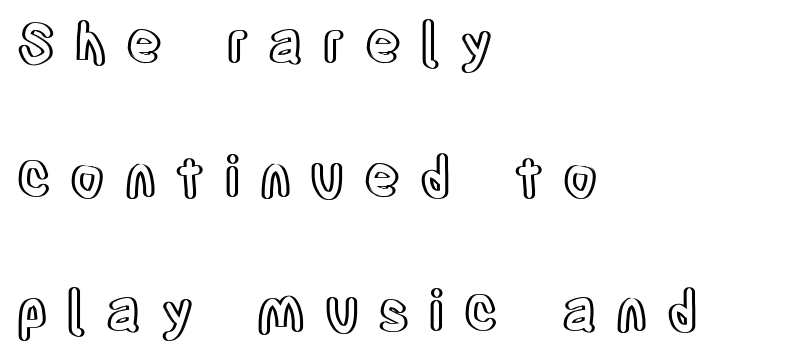
Check the space under the baseline: it is left empty. Note the varied advance widths — an 'i' is clearly narrower than an 'm'. Do the letters lean? They stand straight. Vertical spacing — loose. Someone cranked the tracking dial way up on this one. These lines stack with their left ends in a neat column.
